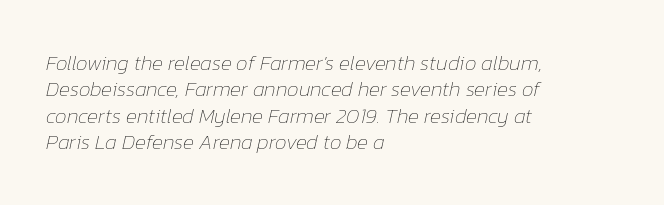
{"italic": "yes", "lean": "right", "slant_degrees": 12, "bold": "no", "underline": "no", "align": "left", "line_spacing": "normal", "line_spacing_ratio": 1.26, "letter_spacing": "normal", "letter_spacing_em": 0.0, "glyph_px": 21}
